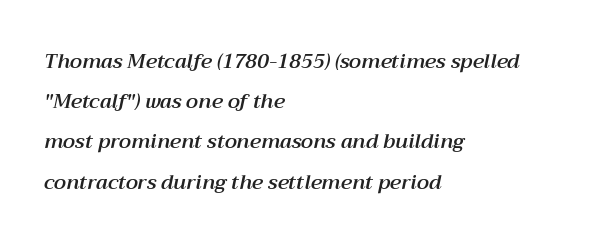
{"italic": "yes", "lean": "right", "slant_degrees": 12, "underline": "no", "align": "left", "line_spacing": "loose", "line_spacing_ratio": 2.01, "letter_spacing": "normal", "letter_spacing_em": 0.0, "glyph_px": 20}
